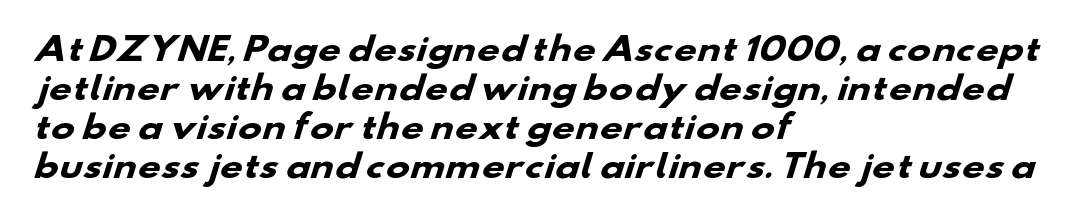
{"serif": "no", "bold": "yes", "weight": "heavy", "width": "wide", "stroke_contrast": "low", "x_height": "small", "monospaced": "no", "underline": "no", "align": "left", "line_spacing_ratio": 1.22, "letter_spacing": "normal", "letter_spacing_em": 0.0, "glyph_px": 32}
